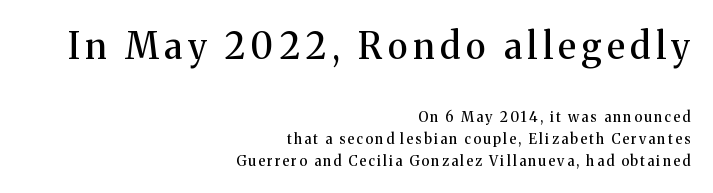
The image shows 36 px serif type, upright; set right-aligned, normal line spacing (1.56x), not underlined; the first (top) block is 2.57x larger; medium stroke contrast and a medium x-height.
